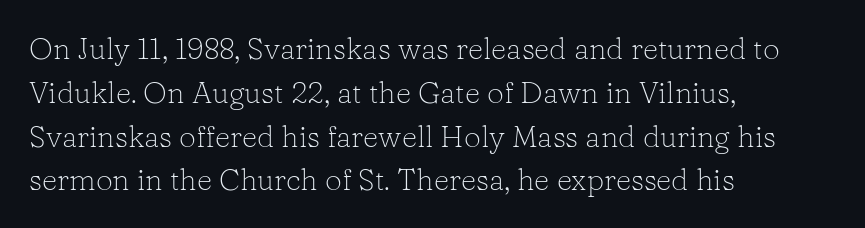
The image shows 30 px light serif type, upright; set left-aligned, normal line spacing (1.46x), normal letter spacing, not underlined; low stroke contrast and a medium x-height.
